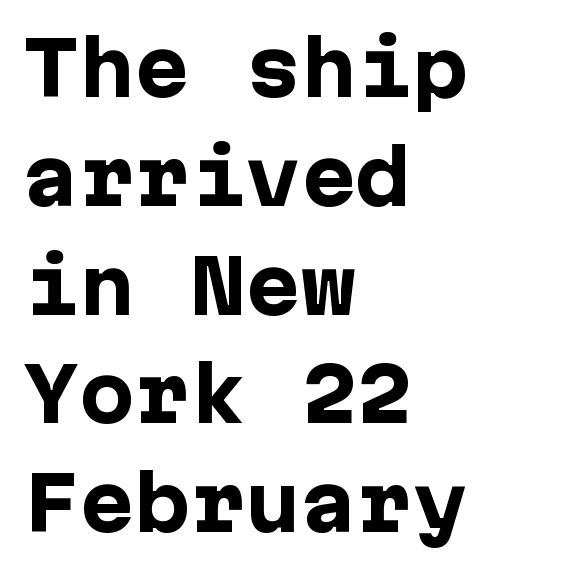
The characters look thick and weighty, a clear bold. Quick note: interline space is typical. Ordinary non-slanted type is in use. The typeface chosen for these lines omits serifs. Letter spacing: default. Only glyphs here, with clear space below each row.
